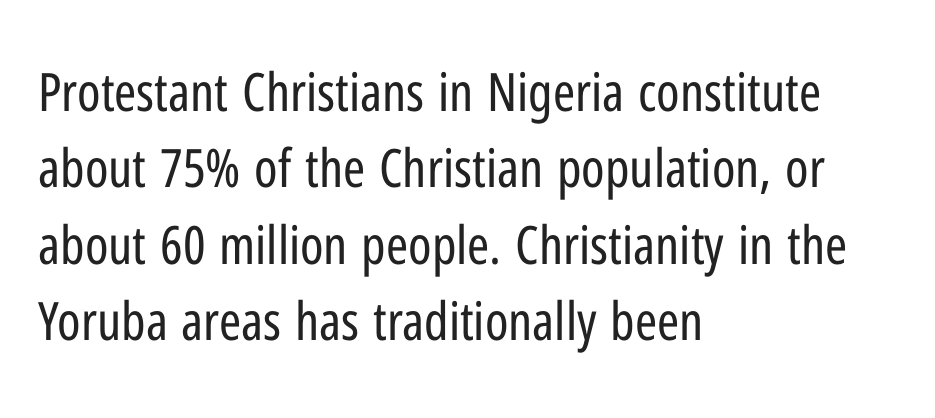
{"serif": "no", "italic": "no", "bold": "no", "weight": "regular", "width": "condensed", "stroke_contrast": "low", "x_height": "medium", "monospaced": "no", "underline": "no", "align": "left", "line_spacing": "normal", "line_spacing_ratio": 1.44, "letter_spacing": "normal", "letter_spacing_em": 0.0, "glyph_px": 53}
